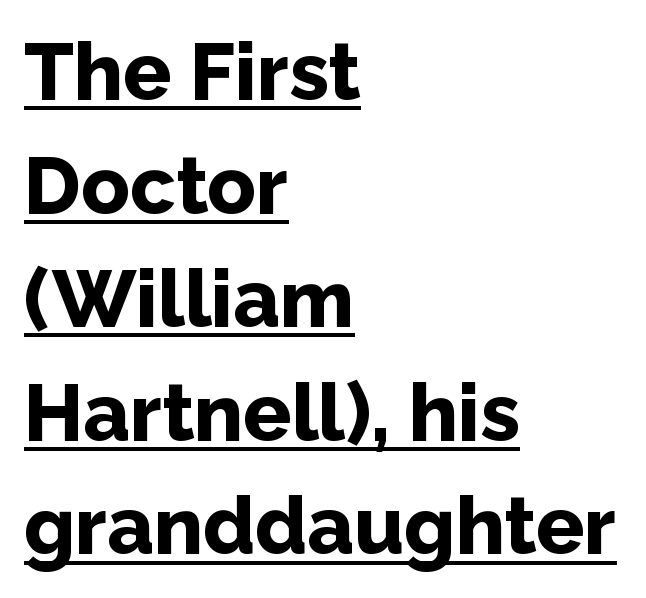
The image shows 80 px bold sans-serif type, upright; set left-aligned, normal line spacing (1.42x), normal letter spacing, underlined; low stroke contrast and a medium x-height.
